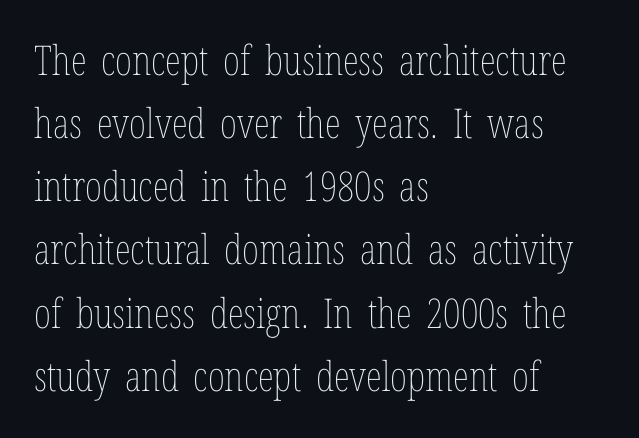
Q: Is the text bold? A: No.
Q: Is the text italic (slanted)? A: No, it is upright.
Q: Is the text underlined? A: No.
Q: How is the paragraph aligned? A: Left-aligned.
Q: Is the spacing between letters normal or unusually wide? A: Normal.
Q: Is the spacing between lines tight, normal or loose? A: Normal.
Q: Width (condensed, normal, or wide)? A: Condensed.
Q: Stroke contrast? A: Low.
Q: x-height? A: Medium.
Q: Monospaced? A: No.
